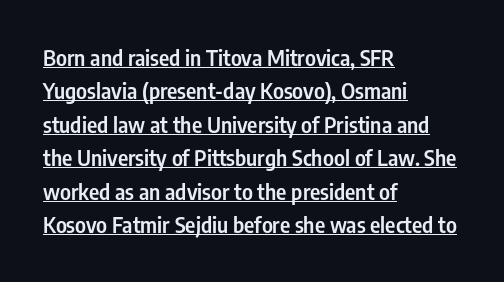
Line starts are locked; line ends wander. Beneath each row of characters lies a ruled line. This is the regular roman posture of the typeface. You could call the tracking neutral — neither tight nor loose.
